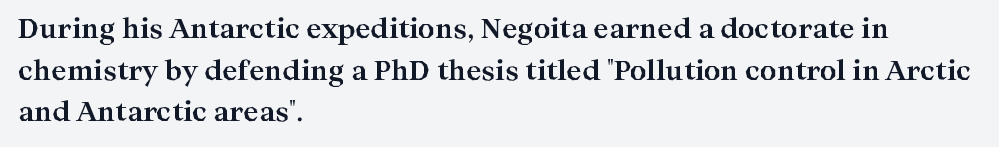
The image shows 26 px bold type, upright; set left-aligned, normal line spacing (1.6x), normal letter spacing, not underlined.
